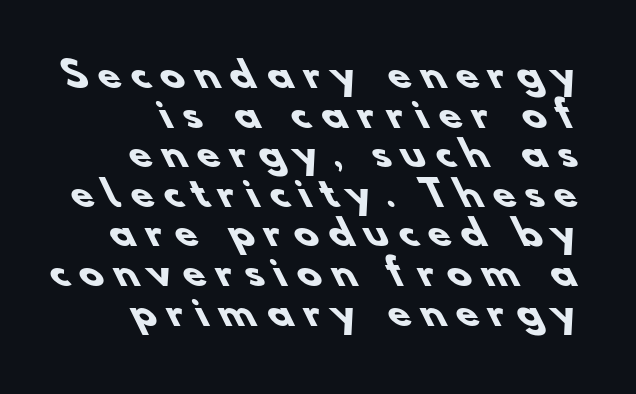
A clean baseline with only descenders dipping below it. Where is the straight margin? On the right. The passage shown is typed in a proportional face where columns would drift. A sans-serif font was chosen for this passage. The passage shown has open, widely tracked lettering throughout.
